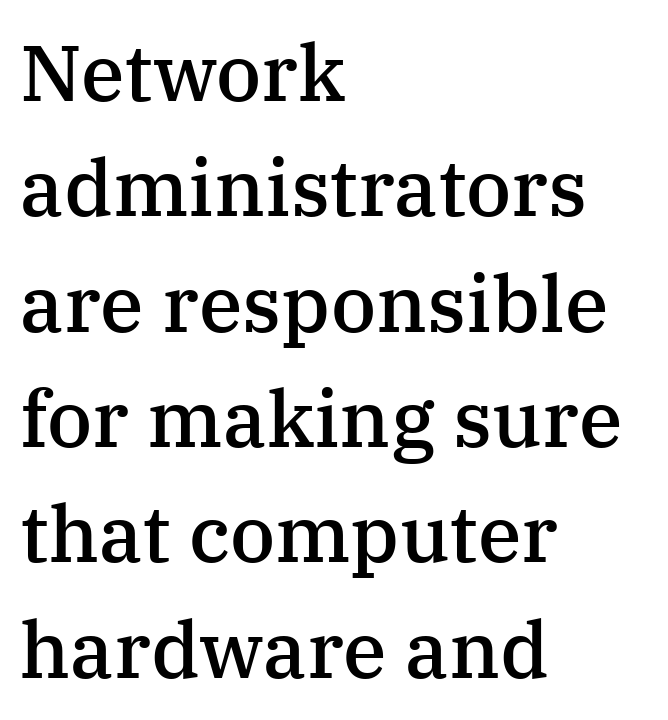
Q: Is the text bold? A: Semi-bold.
Q: Is the text italic (slanted)? A: No, it is upright.
Q: Is the typeface a serif or a sans-serif typeface? A: Serif.
Q: Is the text underlined? A: No.
Q: How is the paragraph aligned? A: Left-aligned.
Q: Is the spacing between letters normal or unusually wide? A: Normal.
Q: Is the spacing between lines tight, normal or loose? A: Normal.
Q: Width (condensed, normal, or wide)? A: Normal.
Q: Stroke contrast? A: Medium.
Q: x-height? A: Medium.
Q: Monospaced? A: No.
